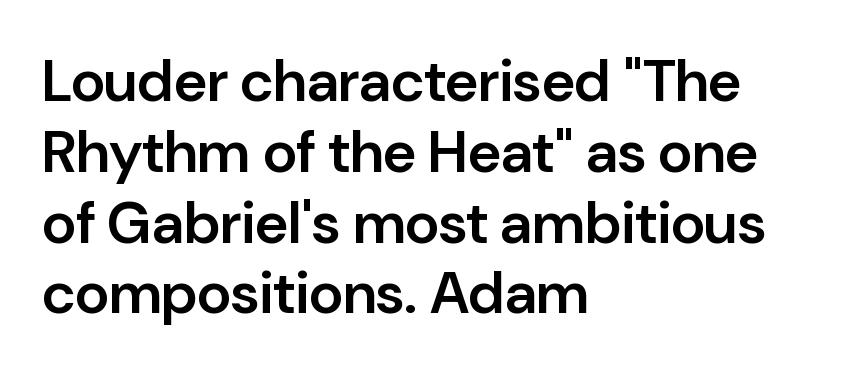
Q: Is the text bold? A: Semi-bold.
Q: Is the text italic (slanted)? A: No, it is upright.
Q: Is the typeface a serif or a sans-serif typeface? A: Sans-serif.
Q: Is the text underlined? A: No.
Q: How is the paragraph aligned? A: Left-aligned.
Q: Is the spacing between letters normal or unusually wide? A: Normal.
Q: Width (condensed, normal, or wide)? A: Normal.
Q: Stroke contrast? A: Low.
Q: x-height? A: Medium.
Q: Monospaced? A: No.
